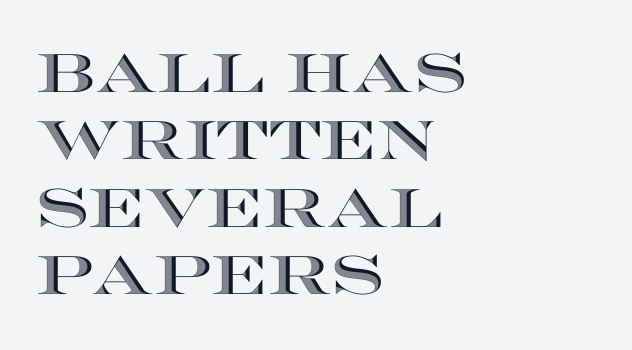
{"italic": "no", "width": "wide", "x_height": "large", "monospaced": "no", "underline": "no", "align": "left", "line_spacing": "normal", "line_spacing_ratio": 1.25, "letter_spacing": "normal", "letter_spacing_em": 0.0, "glyph_px": 54}
